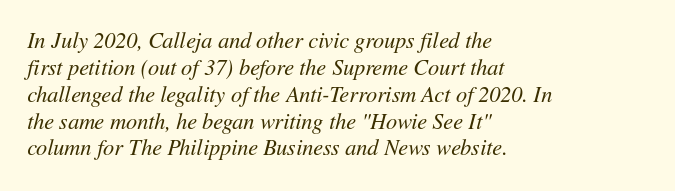
Heaviness? Minimal to ordinary, like unemphasized prose. Leftover space on each line is placed entirely after the last word. The string is rendered with underlining switched off. It's the slanting kind of type. Default kerning and tracking; the words read as compact shapes.
